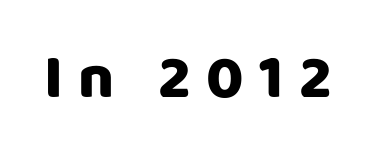
Q: Is the text bold? A: Yes.
Q: Is the text italic (slanted)? A: No, it is upright.
Q: Is the typeface a serif or a sans-serif typeface? A: Sans-serif.
Q: Is the text underlined? A: No.
Q: Is the spacing between letters normal or unusually wide? A: Unusually wide.
Q: Width (condensed, normal, or wide)? A: Normal.
Q: Stroke contrast? A: Low.
Q: x-height? A: Large.
Q: Monospaced? A: No.
